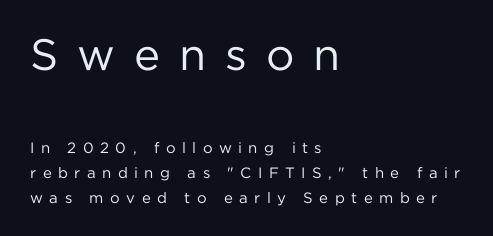
Style check: upright. Layout note: lines flush left. In terms of letterspacing, this is a distinctly airy, spread setting. The cut favours lightness, reaching ordinary text weight at its darkest. Underline: absent. A sans-serif font was chosen for this passage.
